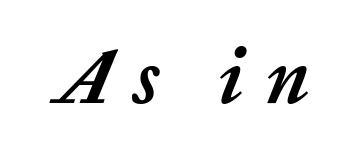
Q: Is the text bold? A: Yes.
Q: Is the text italic (slanted)? A: Yes, it leans right by about 20 degrees.
Q: Is the text underlined? A: No.
Q: Is the spacing between letters normal or unusually wide? A: Unusually wide.
Q: Width (condensed, normal, or wide)? A: Normal.
Q: Stroke contrast? A: Low.
Q: x-height? A: Medium.
Q: Monospaced? A: No.
